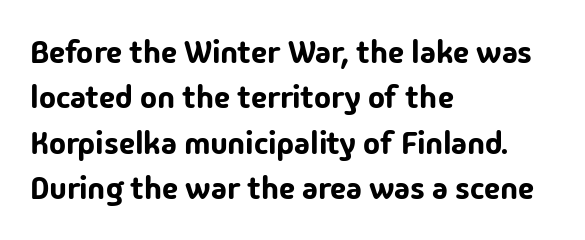
{"serif": "no", "italic": "no", "width": "normal", "stroke_contrast": "low", "x_height": "medium", "monospaced": "no", "underline": "no", "align": "left", "line_spacing": "normal", "line_spacing_ratio": 1.42, "letter_spacing": "normal", "letter_spacing_em": 0.0, "glyph_px": 32}
